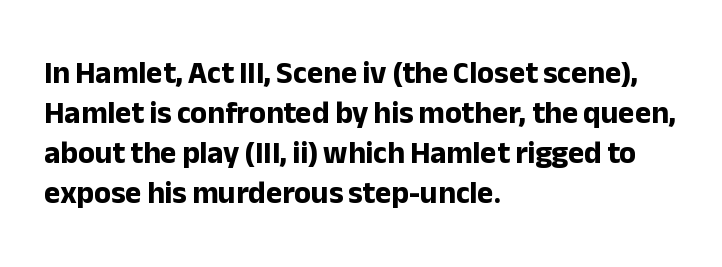
The image shows 31 px bold sans-serif type, upright; set left-aligned, normal line spacing (1.29x), normal letter spacing, not underlined; low stroke contrast and a medium x-height.
